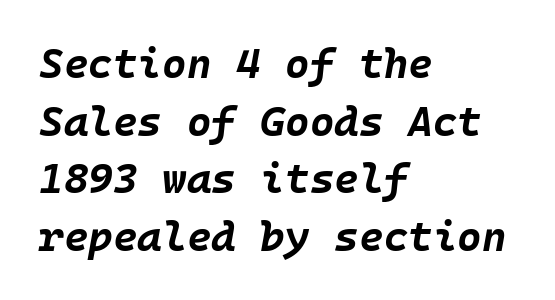
Q: Is the text bold? A: Yes.
Q: Is the text italic (slanted)? A: Yes, it leans right by about 10 degrees.
Q: Is the text underlined? A: No.
Q: How is the paragraph aligned? A: Left-aligned.
Q: Is the spacing between letters normal or unusually wide? A: Normal.
Q: Is the spacing between lines tight, normal or loose? A: Normal.
Q: Width (condensed, normal, or wide)? A: Normal.
Q: Stroke contrast? A: Low.
Q: x-height? A: Large.
